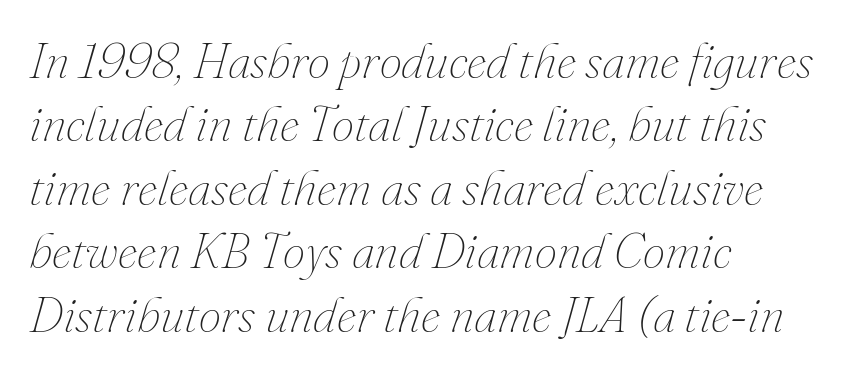
The lettering tilts uniformly, giving the passage an italic look. Descenders are the only things crossing below the line. Weight: regular or lighter. Rows of type keep a routine distance in the vertical direction. The letterforms sit shoulder to shoulder at normal distance. Which margin do the lines hug? The left one — the right edge is uneven.
